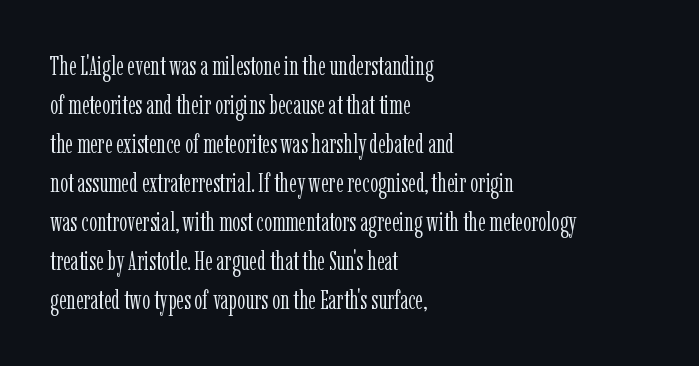
The image shows 26 px text type, upright; set left-aligned, normal line spacing (1.5x), normal letter spacing, not underlined.
